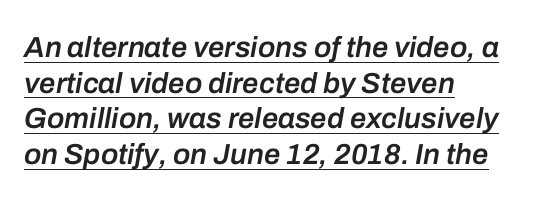
{"italic": "yes", "lean": "right", "slant_degrees": 10, "bold": "semi", "weight": "semibold", "width": "normal", "stroke_contrast": "low", "x_height": "medium", "monospaced": "no", "underline": "yes", "align": "left", "line_spacing_ratio": 1.23, "letter_spacing": "normal", "letter_spacing_em": 0.0, "glyph_px": 29}
